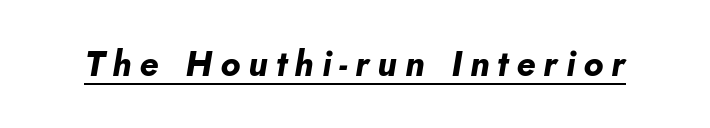
What decoration does the sample have? An underline. This rendering widens character spacing well past its baseline value. Looks like regular typesetting: each glyph gets only the width it needs. Heft: maximum for text — a bold. It's the slanting kind of type.
